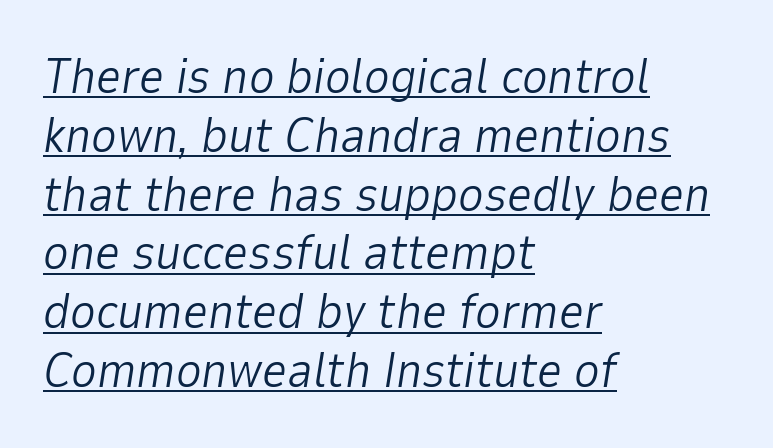
The image shows 49 px light type, italic (leaning right); set left-aligned, line spacing 1.2x, normal letter spacing, underlined; low stroke contrast and a medium x-height.
